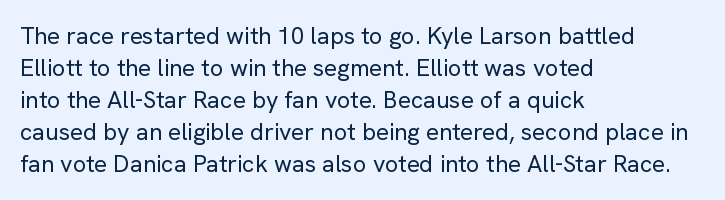
{"italic": "no", "bold": "no", "underline": "no", "align": "left", "line_spacing": "normal", "line_spacing_ratio": 1.33, "letter_spacing": "normal", "letter_spacing_em": 0.0, "glyph_px": 24}
